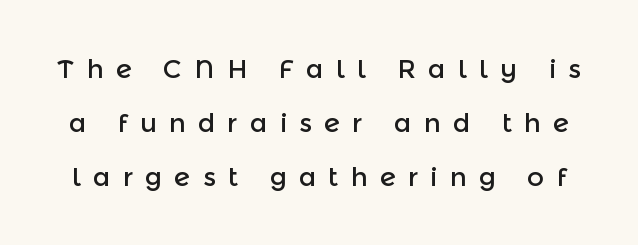
The image shows 26 px text type, upright; set loose line spacing (2.07x), unusually wide letter spacing (+0.47 em), not underlined.
